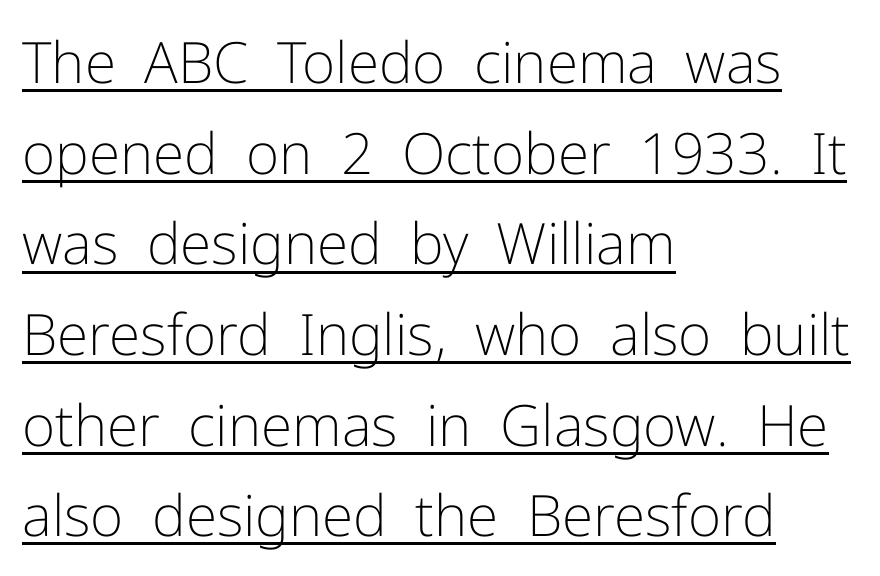
Do the characters align in a grid? No, the font is proportional. This rendering leaves character spacing at its baseline value. You can tell it's not italic because the verticals are truly vertical. Look at the bottom of the vertical strokes: they stop flat, with no serifs.
